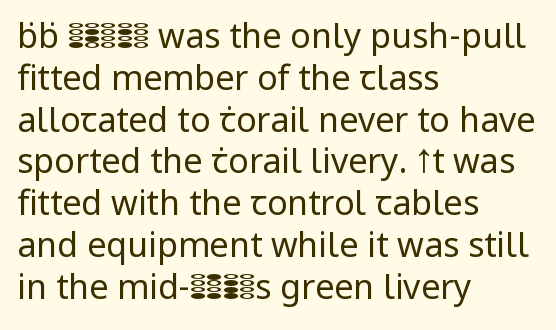
{"serif": "no", "italic": "no", "bold": "no", "weight": "regular", "width": "normal", "stroke_contrast": "low", "x_height": "medium", "monospaced": "no", "underline": "no", "align": "left", "line_spacing_ratio": 1.23, "letter_spacing": "normal", "letter_spacing_em": 0.0, "glyph_px": 34}
